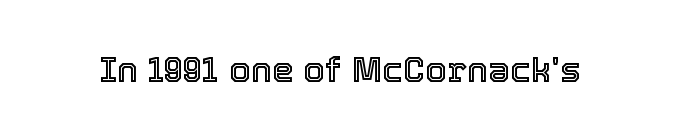
No word sits above an underline. Glyph-to-glyph distance matches everyday printed text. Here the designer chose a conventional face with non-uniform glyph widths. The letters stand upright; this is a roman face.
